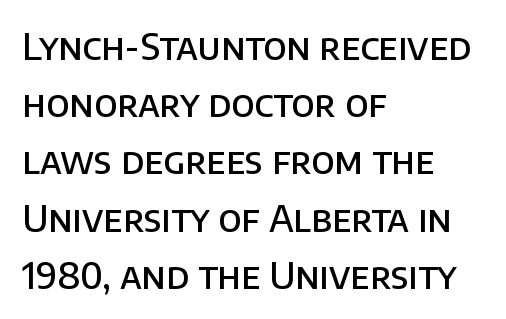
{"serif": "no", "italic": "no", "bold": "semi", "weight": "semibold", "width": "normal", "stroke_contrast": "low", "x_height": "large", "monospaced": "no", "underline": "no", "align": "left", "line_spacing": "normal", "line_spacing_ratio": 1.59, "letter_spacing": "normal", "letter_spacing_em": 0.0, "glyph_px": 36}
